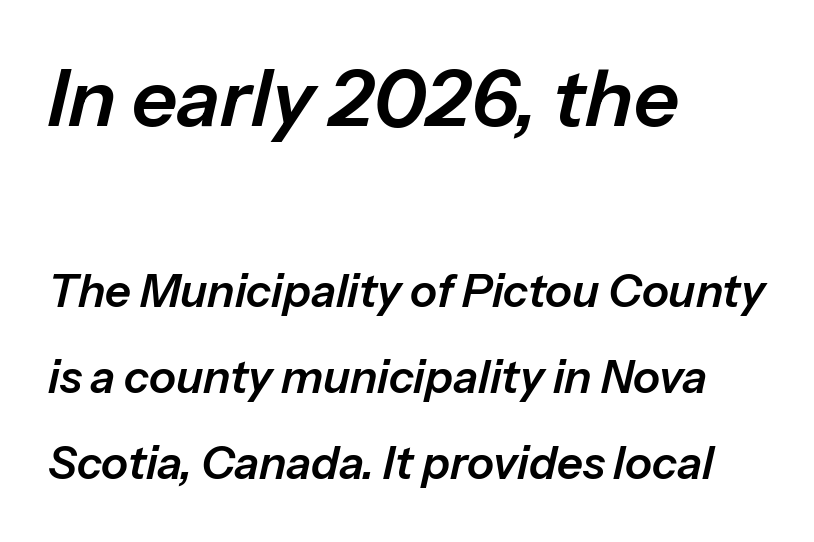
{"italic": "yes", "lean": "right", "slant_degrees": 13, "width": "normal", "stroke_contrast": "low", "x_height": "medium", "monospaced": "no", "underline": "no", "align": "left", "line_spacing": "loose", "line_spacing_ratio": 1.91, "letter_spacing": "normal", "letter_spacing_em": 0.0, "larger_block": "first", "size_ratio": 1.76, "glyph_px": 79}
